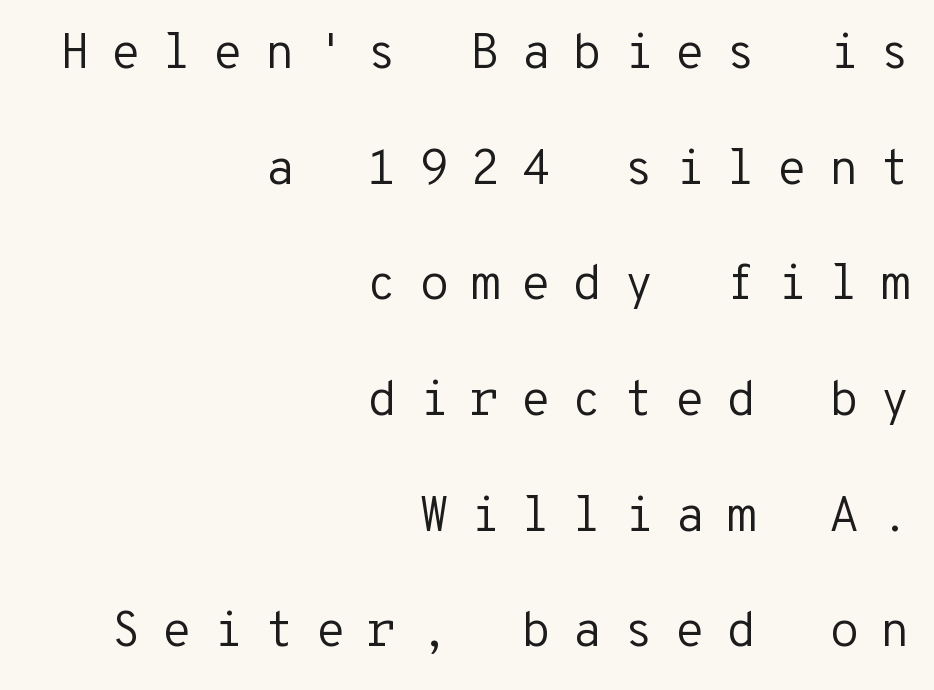
Q: Is the text bold? A: No.
Q: Is the text italic (slanted)? A: No, it is upright.
Q: Is the typeface a serif or a sans-serif typeface? A: Sans-serif.
Q: Is the text underlined? A: No.
Q: How is the paragraph aligned? A: Right-aligned.
Q: Is the spacing between letters normal or unusually wide? A: Unusually wide.
Q: Is the spacing between lines tight, normal or loose? A: Loose.
Q: Width (condensed, normal, or wide)? A: Normal.
Q: Stroke contrast? A: Low.
Q: x-height? A: Medium.
Q: Monospaced? A: Yes.
